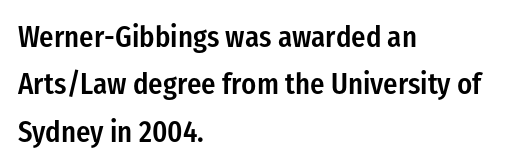
Q: Is the text bold? A: Semi-bold.
Q: Is the text italic (slanted)? A: No, it is upright.
Q: Is the typeface a serif or a sans-serif typeface? A: Sans-serif.
Q: Is the text underlined? A: No.
Q: How is the paragraph aligned? A: Left-aligned.
Q: Is the spacing between letters normal or unusually wide? A: Normal.
Q: Is the spacing between lines tight, normal or loose? A: Normal.
Q: Width (condensed, normal, or wide)? A: Condensed.
Q: Stroke contrast? A: Low.
Q: x-height? A: Medium.
Q: Monospaced? A: No.
